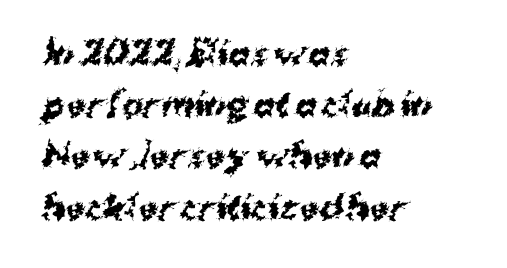
The image shows 32 px bold sans-serif type; set left-aligned, normal line spacing (1.6x), normal letter spacing, not underlined; medium stroke contrast and a medium x-height.
